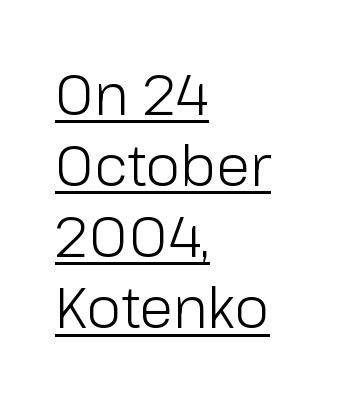
Q: Is the text bold? A: No.
Q: Is the text italic (slanted)? A: No, it is upright.
Q: Is the typeface a serif or a sans-serif typeface? A: Sans-serif.
Q: Is the text underlined? A: Yes.
Q: How is the paragraph aligned? A: Left-aligned.
Q: Is the spacing between letters normal or unusually wide? A: Normal.
Q: Is the spacing between lines tight, normal or loose? A: Normal.
Q: Width (condensed, normal, or wide)? A: Normal.
Q: Stroke contrast? A: Low.
Q: x-height? A: Medium.
Q: Monospaced? A: No.
